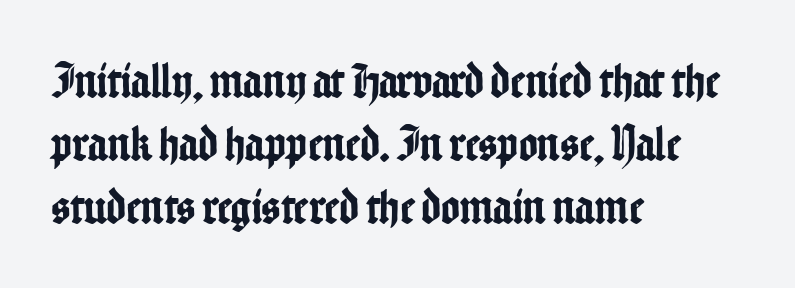
Here the glyphs are tracked normally, forming tight word shapes. A typesetter would label this face a sans. The paragraph has a hard left edge and a soft right edge. Honestly, there is no underline to notice here at all. A typesetter would call this leading conventional body-copy spacing.
